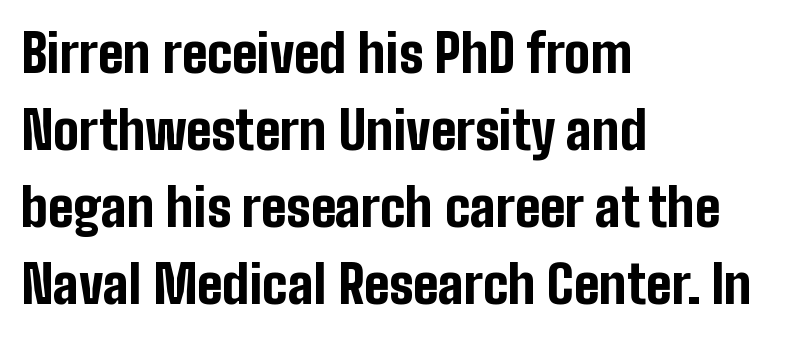
The image shows 52 px bold, condensed sans-serif type, upright; set left-aligned, normal line spacing (1.48x), normal letter spacing, not underlined; low stroke contrast and a medium x-height.
